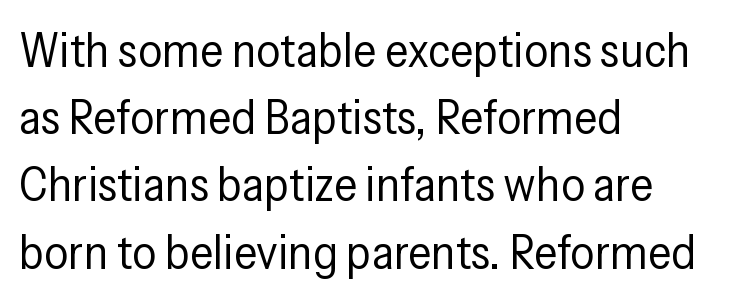
Descenders are the only things crossing below the line. The rendering shows plain stroke endings on the letterforms — a sans-serif design. The line texture is even and compact thanks to regular tracking. These lines sit exactly where default settings would place them. Think of a printed novel: that variable character pitch is what you see here. These lines stack with their left ends in a neat column.
